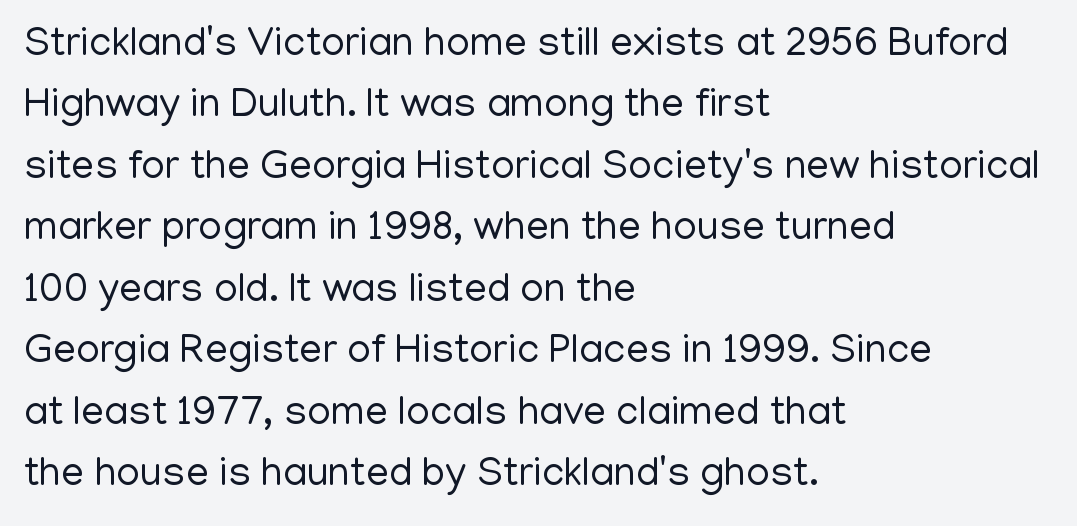
Q: Is the text bold? A: No.
Q: Is the text italic (slanted)? A: No, it is upright.
Q: Is the typeface a serif or a sans-serif typeface? A: Sans-serif.
Q: Is the text underlined? A: No.
Q: How is the paragraph aligned? A: Left-aligned.
Q: Is the spacing between letters normal or unusually wide? A: Normal.
Q: Is the spacing between lines tight, normal or loose? A: Normal.
Q: Width (condensed, normal, or wide)? A: Normal.
Q: Stroke contrast? A: Low.
Q: x-height? A: Medium.
Q: Monospaced? A: No.
